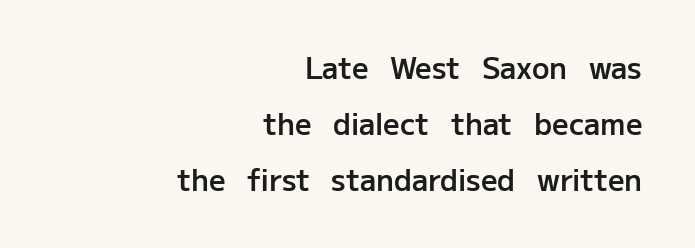
Summary of vertical rhythm: relaxed, with wide interline spacing. Spacing verdict: proportional, widths tailored to each character. Short and long lines alike share a common ending point at right. Characters follow at the spacing the type designer built in. A sans-serif font was chosen for this passage.
